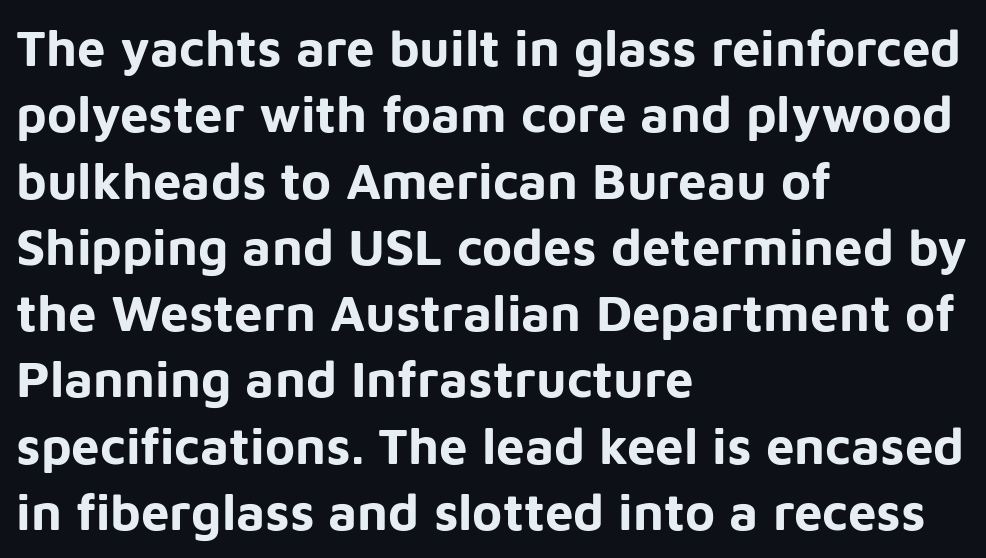
Q: Is the text bold? A: Yes.
Q: Is the text italic (slanted)? A: No, it is upright.
Q: Is the typeface a serif or a sans-serif typeface? A: Sans-serif.
Q: Is the text underlined? A: No.
Q: How is the paragraph aligned? A: Left-aligned.
Q: Is the spacing between letters normal or unusually wide? A: Normal.
Q: Is the spacing between lines tight, normal or loose? A: Normal.
Q: Width (condensed, normal, or wide)? A: Normal.
Q: Stroke contrast? A: Low.
Q: x-height? A: Medium.
Q: Monospaced? A: No.
